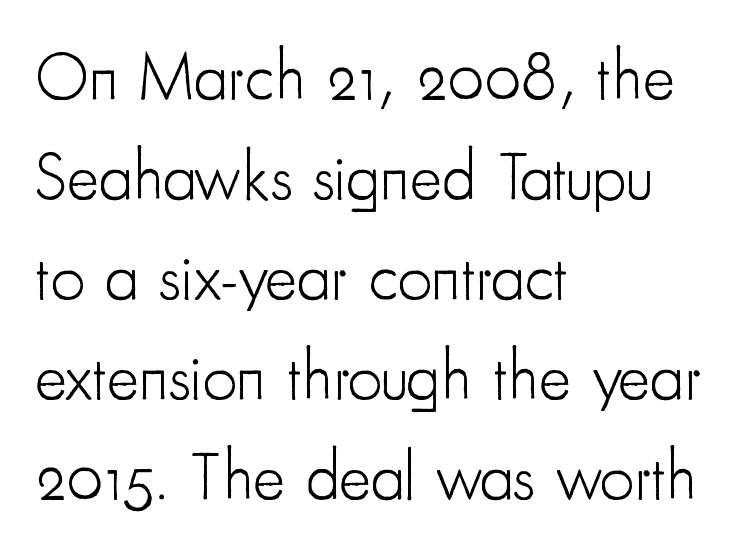
{"serif": "no", "italic": "no", "bold": "no", "weight": "light", "width": "condensed", "stroke_contrast": "low", "x_height": "small", "monospaced": "no", "underline": "no", "align": "left", "line_spacing": "normal", "line_spacing_ratio": 1.47, "letter_spacing": "normal", "letter_spacing_em": 0.0, "glyph_px": 68}
